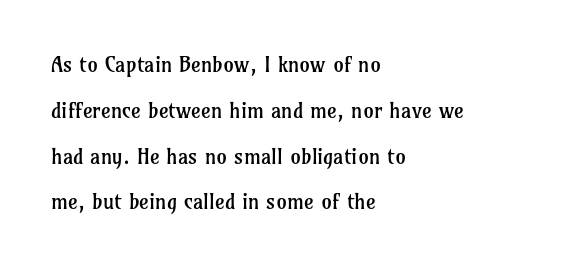
{"italic": "no", "bold": "no", "underline": "no", "align": "left", "line_spacing": "loose", "line_spacing_ratio": 2.18, "letter_spacing": "normal", "letter_spacing_em": 0.0, "glyph_px": 21}
